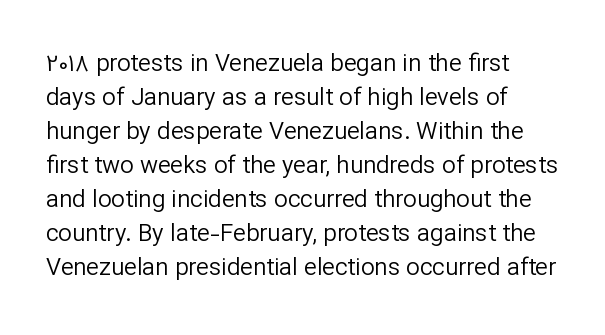
The image shows 24 px text type, upright; set left-aligned, normal line spacing (1.42x), normal letter spacing, not underlined.
